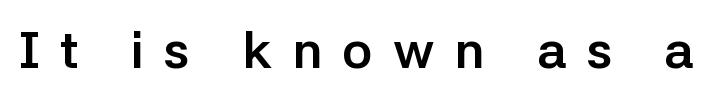
Q: Is the text bold? A: Yes.
Q: Is the text italic (slanted)? A: No, it is upright.
Q: Is the typeface a serif or a sans-serif typeface? A: Sans-serif.
Q: Is the text underlined? A: No.
Q: Is the spacing between letters normal or unusually wide? A: Unusually wide.
Q: Width (condensed, normal, or wide)? A: Normal.
Q: Stroke contrast? A: Low.
Q: x-height? A: Medium.
Q: Monospaced? A: No.
